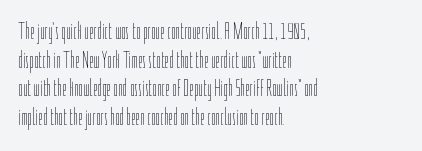
The lines sit at an ordinary, default distance from one another. The text block is weighted toward the left margin, trailing off unevenly rightward. Tracking value appears to be zero — textbook default spacing. Has an underline been added? It has not. Stroke mass is kept to a normal reading level or below.
